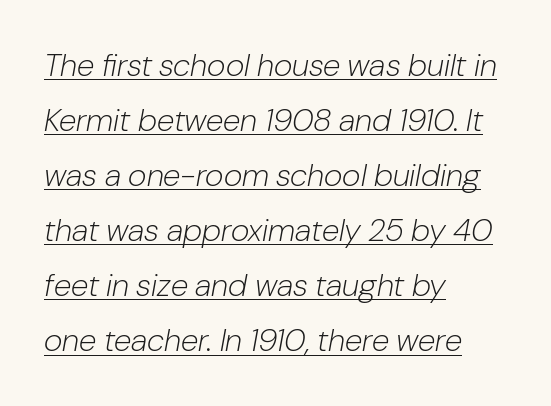
{"italic": "yes", "lean": "right", "slant_degrees": 10, "bold": "no", "weight": "light", "width": "normal", "stroke_contrast": "low", "x_height": "medium", "monospaced": "no", "underline": "yes", "align": "left", "line_spacing_ratio": 1.72, "letter_spacing": "normal", "letter_spacing_em": 0.0, "glyph_px": 32}
